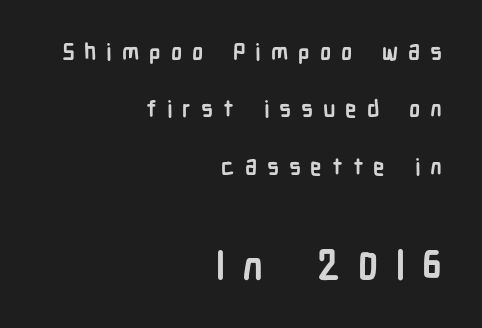
Q: Is the text bold? A: Yes.
Q: Is the text italic (slanted)? A: No, it is upright.
Q: Is the typeface a serif or a sans-serif typeface? A: Sans-serif.
Q: Is the text underlined? A: No.
Q: How is the paragraph aligned? A: Right-aligned.
Q: Is the spacing between letters normal or unusually wide? A: Unusually wide.
Q: Is the spacing between lines tight, normal or loose? A: Loose.
Q: Which block of text is set in a larger size, the first (top) or the second (bottom)? A: The second (bottom) one.
Q: Width (condensed, normal, or wide)? A: Condensed.
Q: Stroke contrast? A: Low.
Q: x-height? A: Medium.
Q: Monospaced? A: No.
